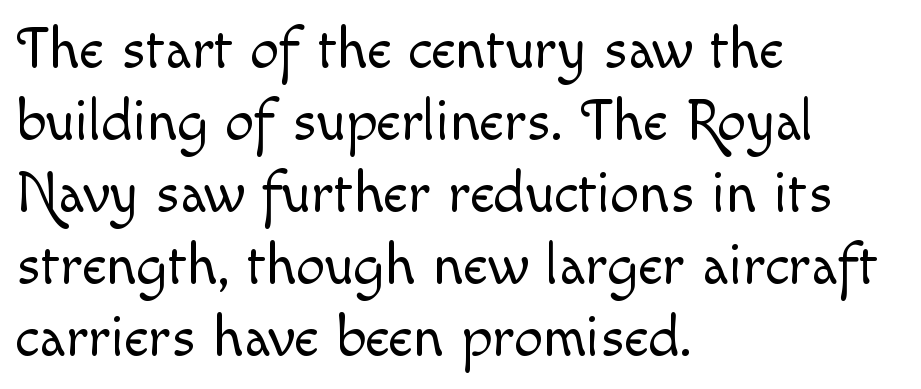
The image shows 58 px light type, upright; set left-aligned, line spacing 1.24x, normal letter spacing, not underlined; a small x-height.
